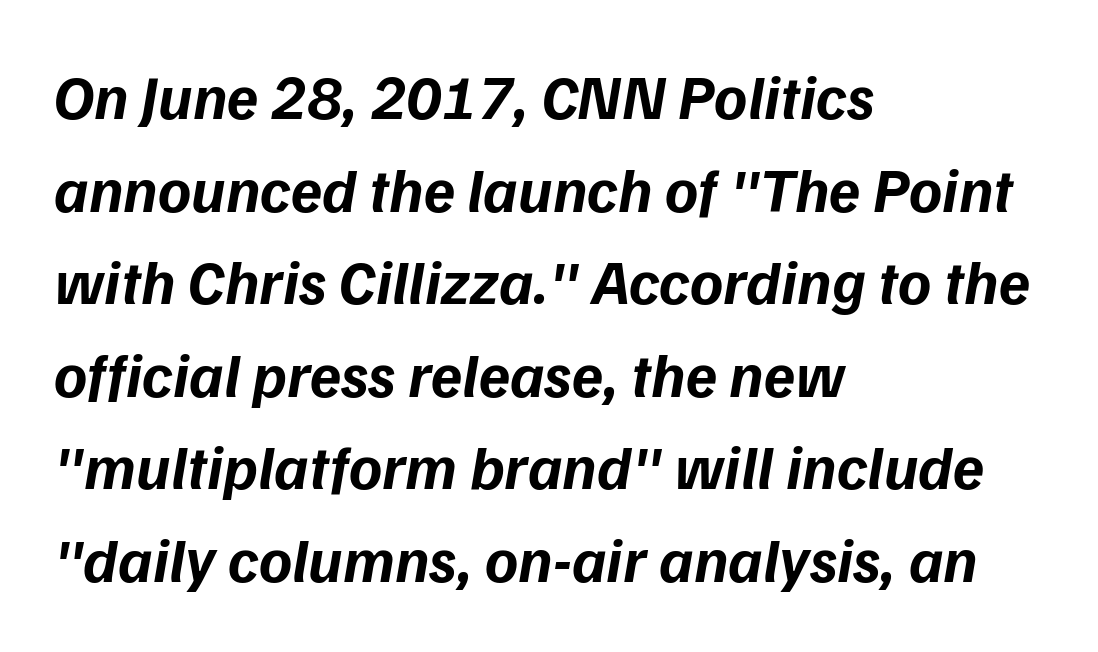
Q: Is the text bold? A: Yes.
Q: Is the typeface a serif or a sans-serif typeface? A: Sans-serif.
Q: Is the text underlined? A: No.
Q: How is the paragraph aligned? A: Left-aligned.
Q: Is the spacing between letters normal or unusually wide? A: Normal.
Q: Is the spacing between lines tight, normal or loose? A: Normal.
Q: Width (condensed, normal, or wide)? A: Normal.
Q: Stroke contrast? A: Low.
Q: x-height? A: Medium.
Q: Monospaced? A: No.
